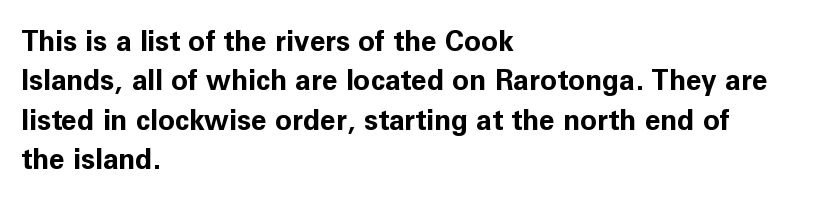
{"serif": "no", "italic": "no", "bold": "yes", "weight": "bold", "width": "normal", "stroke_contrast": "low", "x_height": "medium", "monospaced": "no", "underline": "no", "align": "left", "line_spacing": "normal", "line_spacing_ratio": 1.41, "letter_spacing": "normal", "letter_spacing_em": 0.0, "glyph_px": 28}
